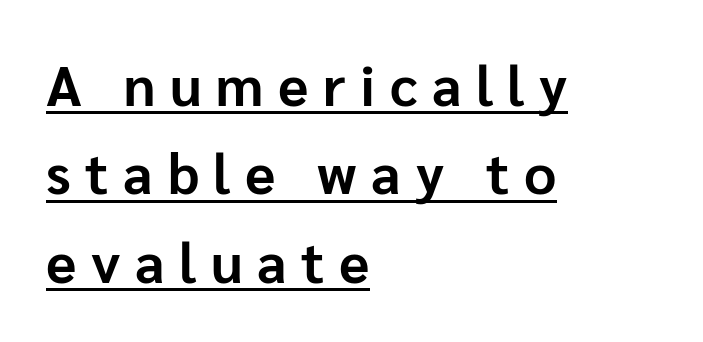
The image shows 56 px bold sans-serif type, upright; set left-aligned, normal line spacing (1.58x), unusually wide letter spacing (+0.26 em), underlined; low stroke contrast and a medium x-height.
